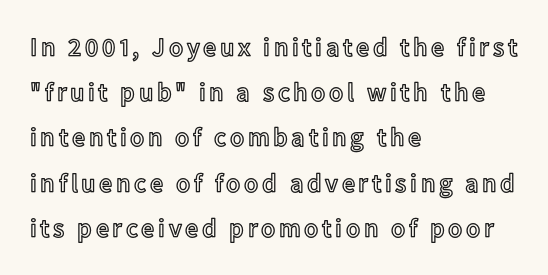
The image shows 26 px text type, upright; set left-aligned, line spacing 1.74x, not underlined.
